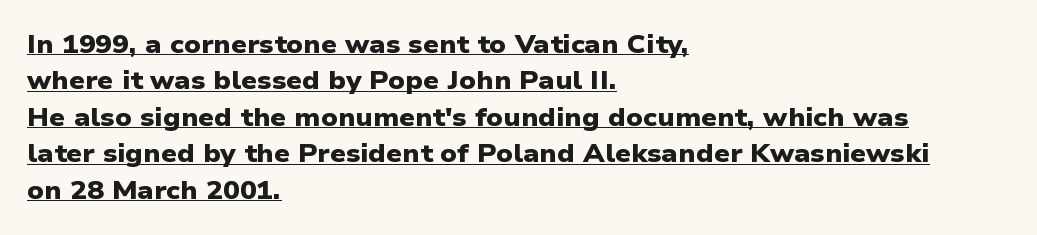
Each line of the rendering has a horizontal stroke beneath the glyphs. Nothing unusual about the tracking: characters are spaced as the font intends. Line starts are locked; line ends wander. Interline gaps are of average width in this sample.
